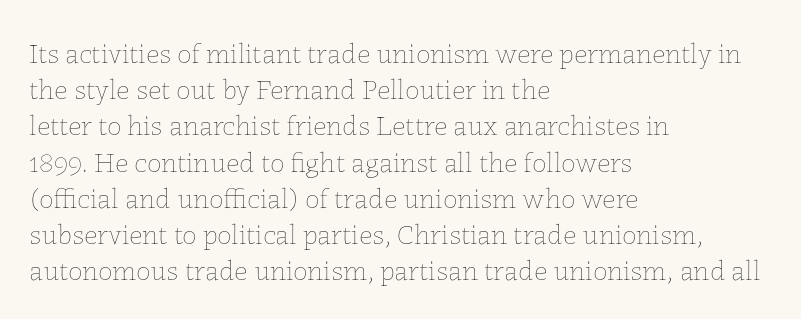
Every character sits straight up, as roman type does. These lines are rendered in a variable-pitch font. A student would call this left alignment; a typographer would say flush left, rag right. No letter is thick-stroked: the sample isn't bold. No extra tracking has been applied to these lines. Regular leading.
